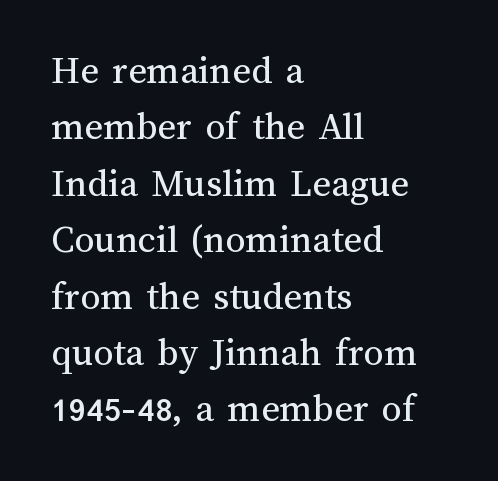
Q: Is the text bold? A: No.
Q: Is the text italic (slanted)? A: No, it is upright.
Q: Is the text underlined? A: No.
Q: How is the paragraph aligned? A: Left-aligned.
Q: Is the spacing between letters normal or unusually wide? A: Normal.
Q: Is the spacing between lines tight, normal or loose? A: Normal.
Q: Width (condensed, normal, or wide)? A: Normal.
Q: Stroke contrast? A: Medium.
Q: x-height? A: Medium.
Q: Monospaced? A: No.
